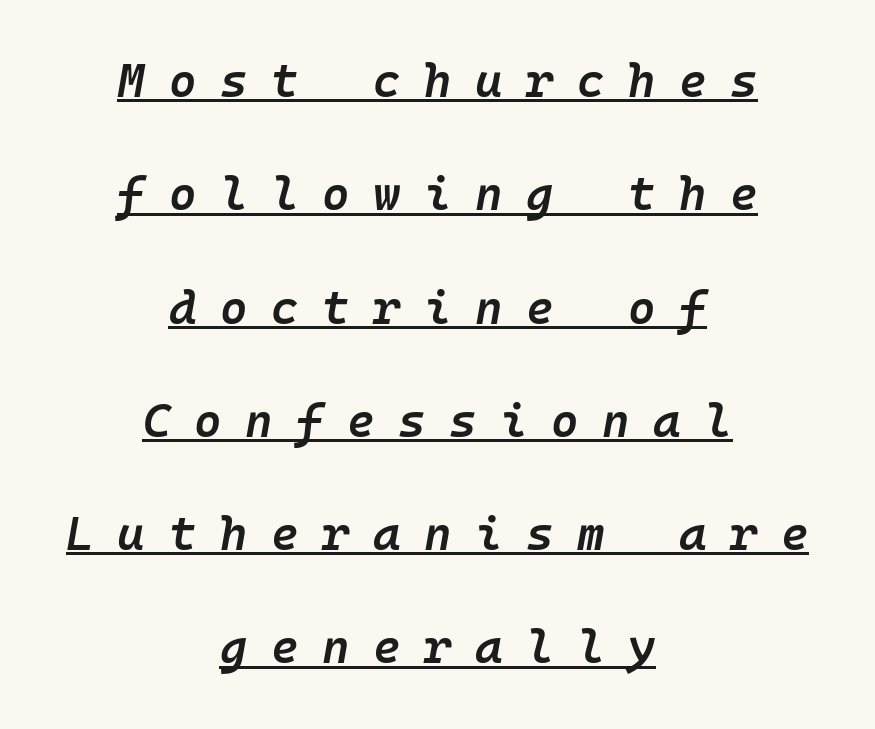
Q: Is the text bold? A: Semi-bold.
Q: Is the text italic (slanted)? A: Yes, it leans right by about 10 degrees.
Q: Is the text underlined? A: Yes.
Q: How is the paragraph aligned? A: Centered.
Q: Is the spacing between letters normal or unusually wide? A: Unusually wide.
Q: Is the spacing between lines tight, normal or loose? A: Loose.
Q: Width (condensed, normal, or wide)? A: Normal.
Q: Stroke contrast? A: Low.
Q: x-height? A: Medium.
